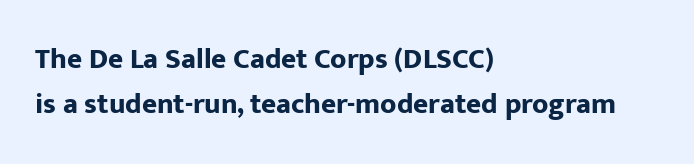
Descenders are the only things crossing below the line. Is the block centered? No — it sits flush against the left margin. Ordinary non-slanted type is in use. The lines sit at an ordinary, default distance from one another. Characters follow at the spacing the type designer built in.
